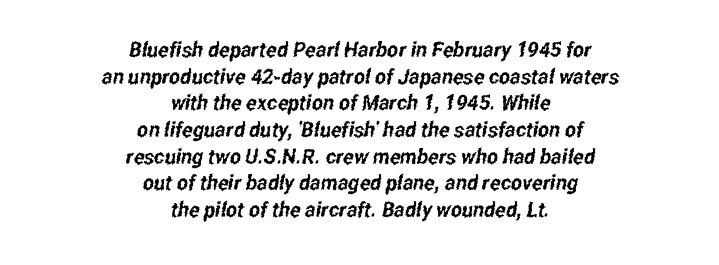
Q: Is the text underlined? A: No.
Q: How is the paragraph aligned? A: Centered.
Q: Is the spacing between letters normal or unusually wide? A: Normal.
Q: Is the spacing between lines tight, normal or loose? A: Normal.
